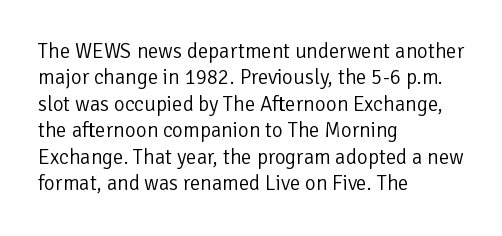
Q: Is the text bold? A: No.
Q: Is the text italic (slanted)? A: No, it is upright.
Q: Is the text underlined? A: No.
Q: How is the paragraph aligned? A: Left-aligned.
Q: Is the spacing between letters normal or unusually wide? A: Normal.
Q: Is the spacing between lines tight, normal or loose? A: Normal.
